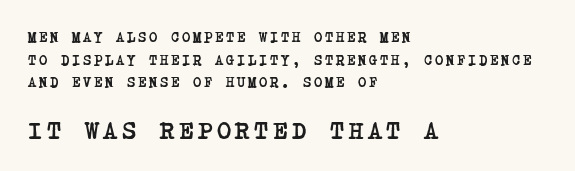
Any mark beneath the type? The region is blank. What's the leading like? Ordinary, nothing unusual. Inter-character spacing is expanded well beyond the font's built-in metrics. Caption: multi-line text, flush left, ragged right. Look at the glyph heights: the lower group is clearly the bigger setting. The glyphs have the mass of a bold cut.
